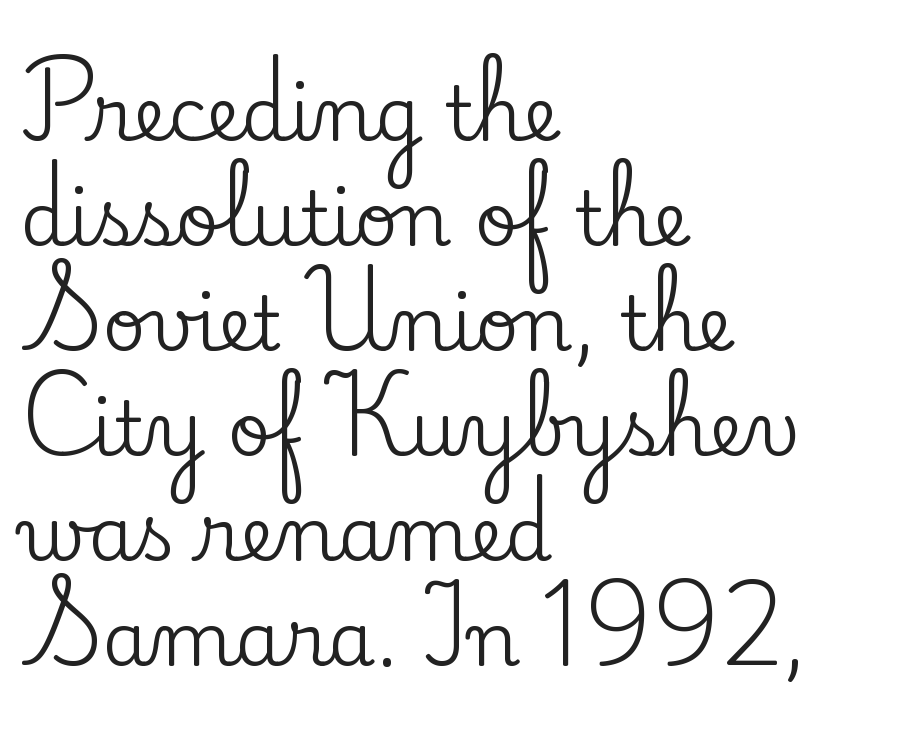
Q: Is the text italic (slanted)? A: No, it is upright.
Q: Is the typeface a serif or a sans-serif typeface? A: Serif.
Q: Is the text underlined? A: No.
Q: How is the paragraph aligned? A: Left-aligned.
Q: Is the spacing between letters normal or unusually wide? A: Normal.
Q: Is the spacing between lines tight, normal or loose? A: Normal.
Q: Width (condensed, normal, or wide)? A: Normal.
Q: Stroke contrast? A: Low.
Q: x-height? A: Small.
Q: Monospaced? A: No.
